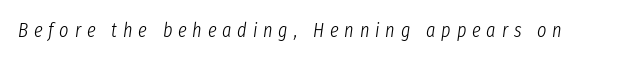
The image shows 20 px text type, italic (leaning right); set unusually wide letter spacing (+0.29 em), not underlined.
